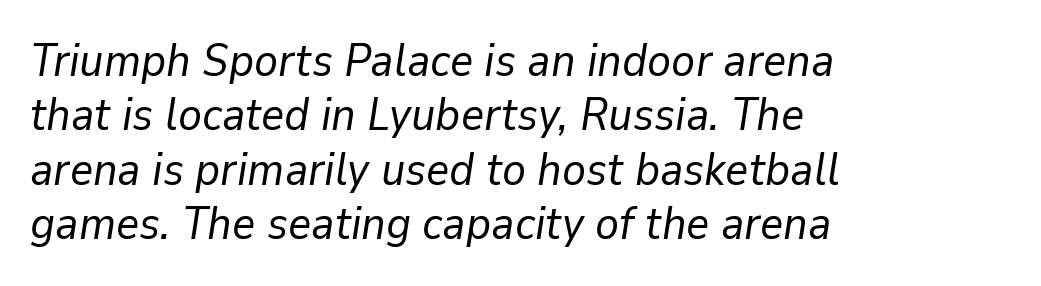
The image shows 45 px regular-weight type, italic (leaning right); set left-aligned, line spacing 1.21x, normal letter spacing, not underlined; low stroke contrast and a medium x-height.
